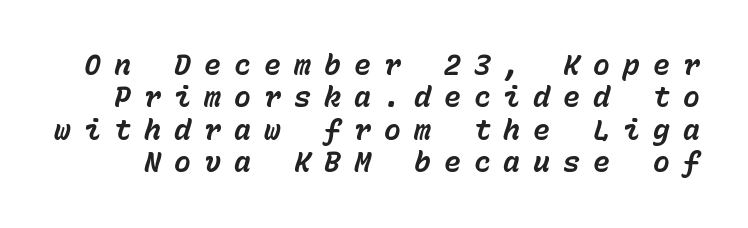
Q: Is the text bold? A: Yes.
Q: Is the text italic (slanted)? A: Yes, it leans right by about 15 degrees.
Q: Is the text underlined? A: No.
Q: Is the spacing between letters normal or unusually wide? A: Unusually wide.
Q: Width (condensed, normal, or wide)? A: Normal.
Q: Stroke contrast? A: Low.
Q: x-height? A: Medium.
Q: Monospaced? A: Yes.
